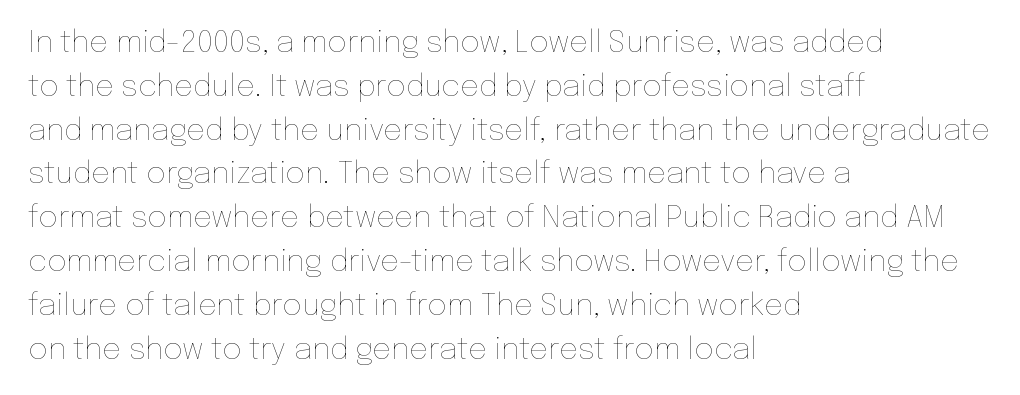
Q: Is the text bold? A: No.
Q: Is the text italic (slanted)? A: No, it is upright.
Q: Is the text underlined? A: No.
Q: How is the paragraph aligned? A: Left-aligned.
Q: Is the spacing between letters normal or unusually wide? A: Normal.
Q: Is the spacing between lines tight, normal or loose? A: Normal.
Q: Width (condensed, normal, or wide)? A: Normal.
Q: Stroke contrast? A: Low.
Q: x-height? A: Medium.
Q: Monospaced? A: No.
